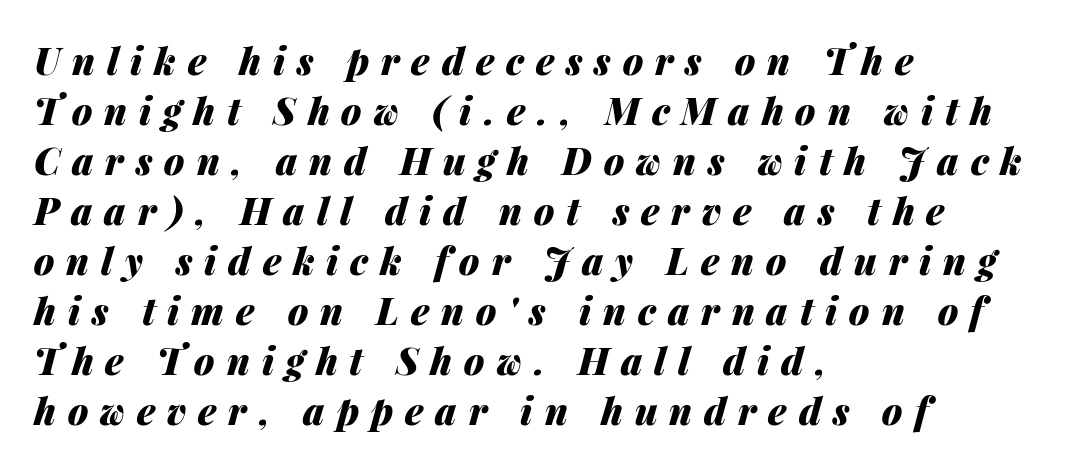
Q: Is the text bold? A: Yes.
Q: Is the text italic (slanted)? A: Yes, it leans right by about 14 degrees.
Q: Is the text underlined? A: No.
Q: How is the paragraph aligned? A: Left-aligned.
Q: Is the spacing between letters normal or unusually wide? A: Unusually wide.
Q: Is the spacing between lines tight, normal or loose? A: Normal.
Q: Width (condensed, normal, or wide)? A: Normal.
Q: Stroke contrast? A: Medium.
Q: x-height? A: Medium.
Q: Monospaced? A: No.
